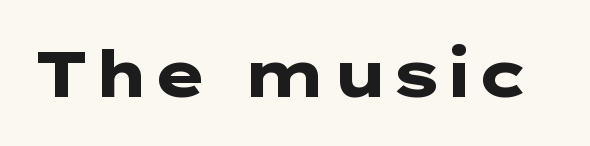
The image shows 64 px heavy, wide sans-serif type, upright; set normal letter spacing, not underlined; low stroke contrast and a medium x-height.
